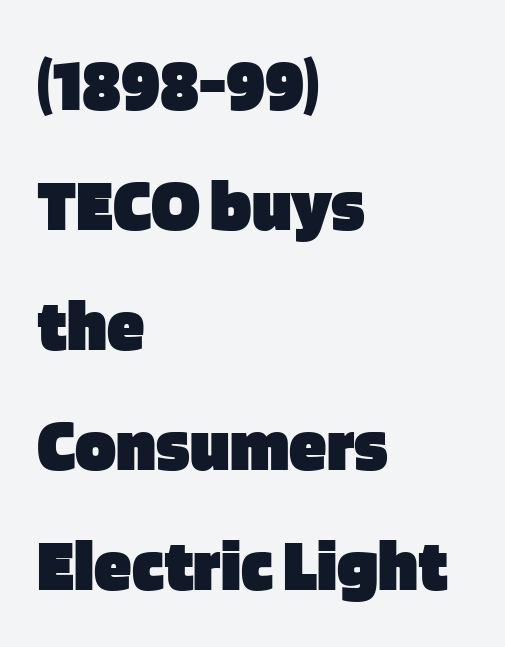
The image shows 76 px heavy sans-serif type, upright; set left-aligned, normal line spacing (1.58x), normal letter spacing, not underlined; low stroke contrast and a large x-height.
